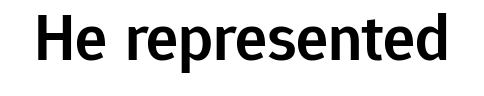
The passage shown is typeset with a sans-serif family. Underline: absent. Quick note: not italic, upright. Proportional: the letters do not fall into vertical columns.
